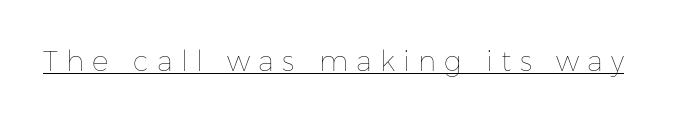
Q: Is the text bold? A: No.
Q: Is the text italic (slanted)? A: No, it is upright.
Q: Is the text underlined? A: Yes.
Q: Is the spacing between letters normal or unusually wide? A: Unusually wide.
Q: Width (condensed, normal, or wide)? A: Normal.
Q: Stroke contrast? A: Low.
Q: x-height? A: Medium.
Q: Monospaced? A: No.
